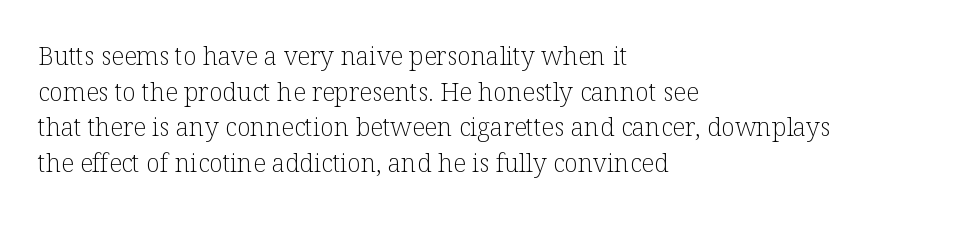
The image shows 25 px text type, upright; set left-aligned, normal line spacing (1.43x), normal letter spacing, not underlined.
